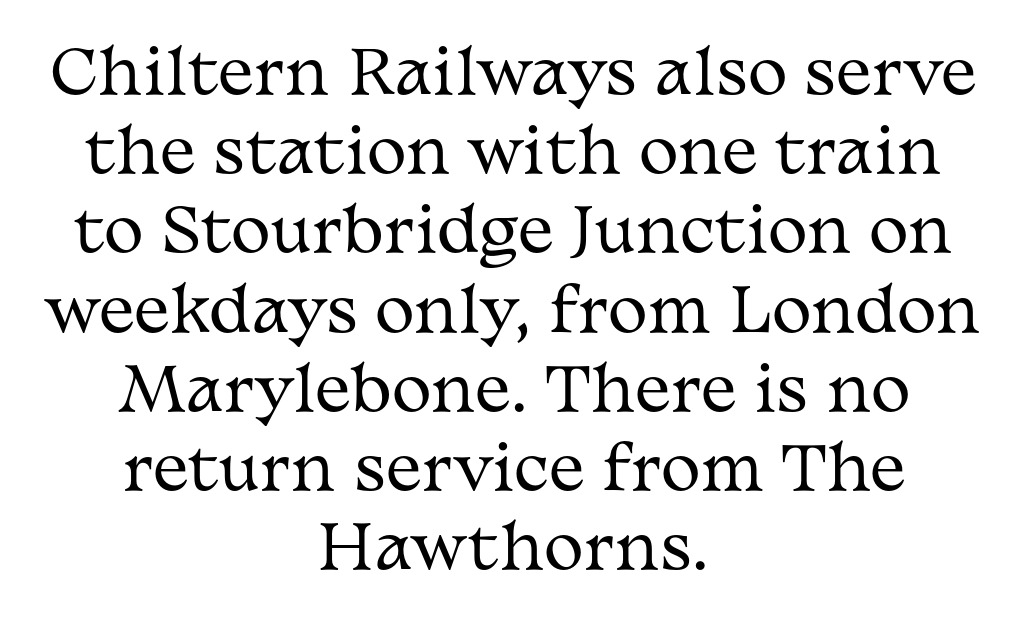
The image shows 60 px regular-weight, wide serif type, upright; set centered, normal line spacing (1.32x), normal letter spacing, not underlined; medium stroke contrast and a medium x-height.
